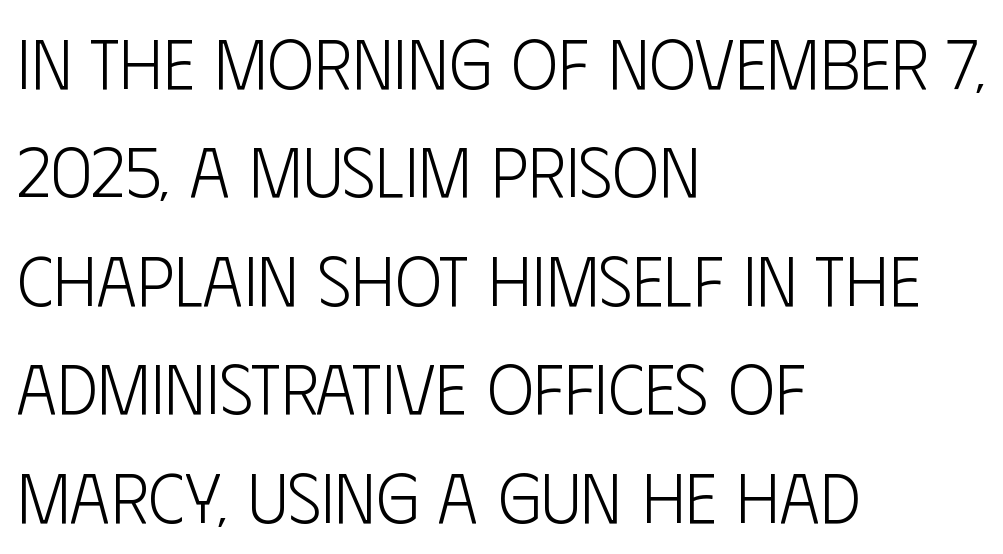
{"serif": "no", "italic": "no", "bold": "no", "weight": "light", "width": "condensed", "stroke_contrast": "low", "x_height": "large", "monospaced": "no", "underline": "no", "align": "left", "line_spacing": "normal", "line_spacing_ratio": 1.55, "letter_spacing": "normal", "letter_spacing_em": 0.0, "glyph_px": 70}
